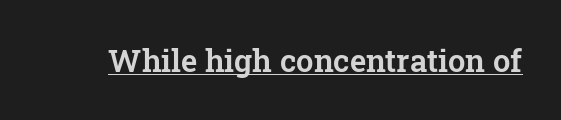
{"serif": "yes", "italic": "no", "width": "normal", "stroke_contrast": "low", "x_height": "medium", "monospaced": "no", "underline": "yes", "letter_spacing": "normal", "letter_spacing_em": 0.0, "glyph_px": 31}
